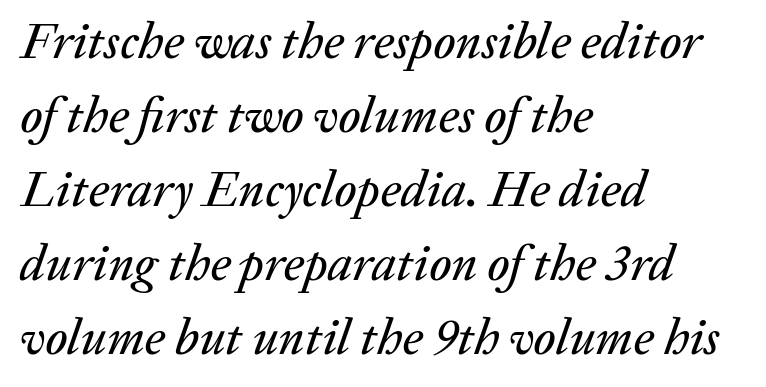
{"italic": "yes", "lean": "right", "slant_degrees": 20, "width": "normal", "stroke_contrast": "low", "x_height": "medium", "monospaced": "no", "underline": "no", "align": "left", "line_spacing": "normal", "line_spacing_ratio": 1.48, "letter_spacing": "normal", "letter_spacing_em": 0.0, "glyph_px": 50}
